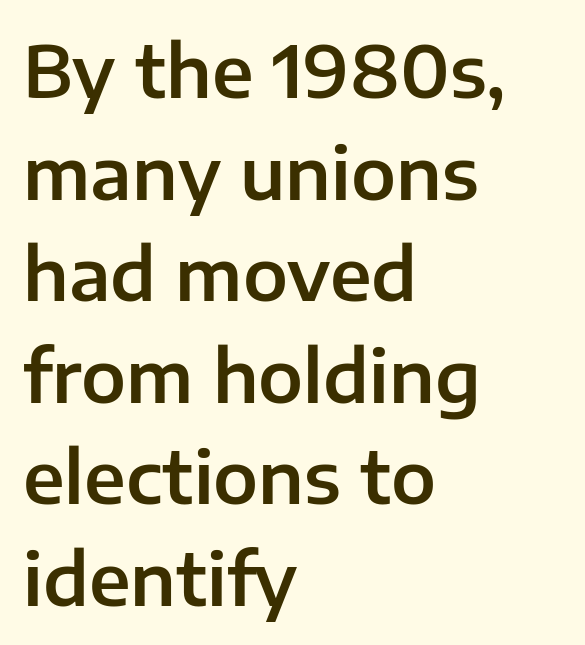
This sample uses a sans-serif face. Notice how the stems are strictly vertical — no italics here. Note the varied advance widths — an 'i' is clearly narrower than an 'm'. Look at the tracking — it's just the regular setting, nothing added.
